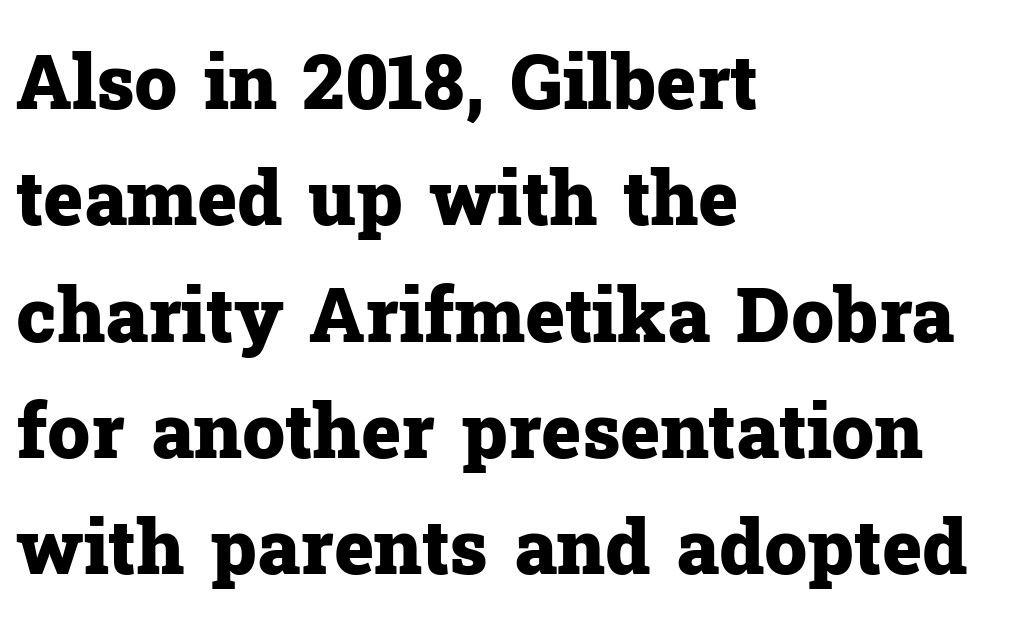
Q: Is the text bold? A: Yes.
Q: Is the text italic (slanted)? A: No, it is upright.
Q: Is the typeface a serif or a sans-serif typeface? A: Serif.
Q: Is the text underlined? A: No.
Q: How is the paragraph aligned? A: Left-aligned.
Q: Is the spacing between letters normal or unusually wide? A: Normal.
Q: Is the spacing between lines tight, normal or loose? A: Normal.
Q: Width (condensed, normal, or wide)? A: Normal.
Q: Stroke contrast? A: Low.
Q: x-height? A: Medium.
Q: Monospaced? A: No.
